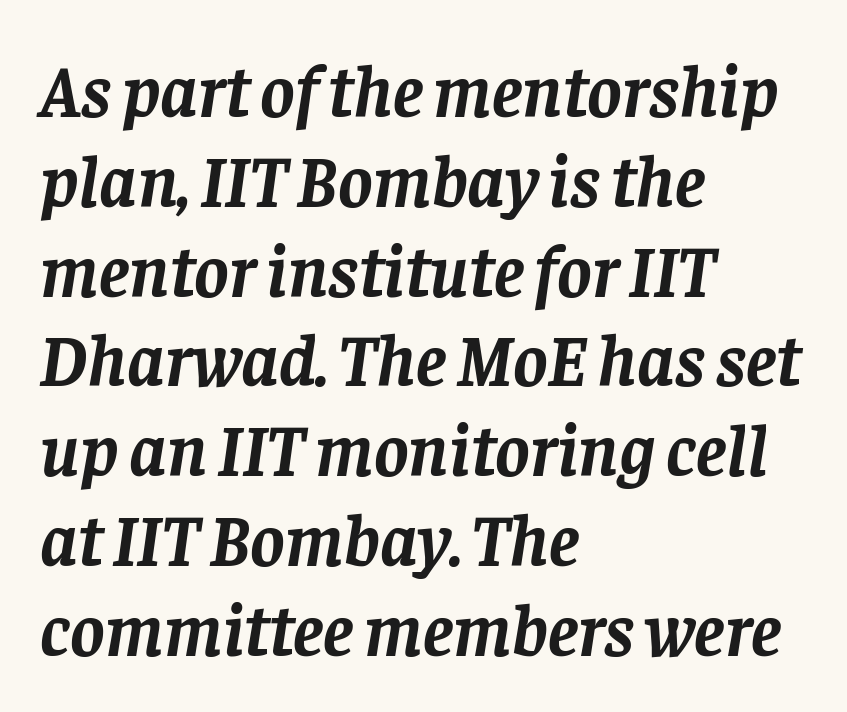
Rule under the text: the space is simply empty. Where is the straight margin? On the left. Letterform terminals end in serifs throughout the passage. Here the designer chose a conventional face with non-uniform glyph widths.
